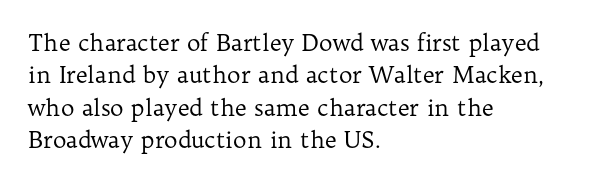
Q: Is the text bold? A: No.
Q: Is the text italic (slanted)? A: No, it is upright.
Q: Is the text underlined? A: No.
Q: How is the paragraph aligned? A: Left-aligned.
Q: Is the spacing between letters normal or unusually wide? A: Normal.
Q: Is the spacing between lines tight, normal or loose? A: Normal.
